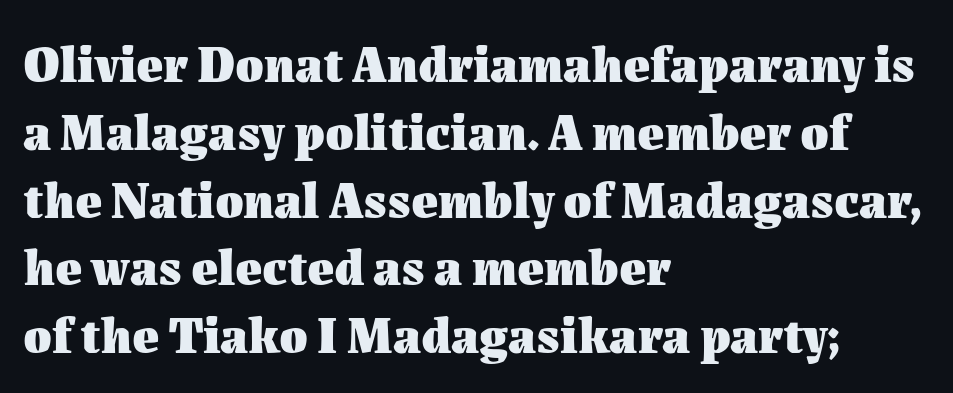
The image shows 51 px heavy type, upright; set left-aligned, normal line spacing (1.33x), normal letter spacing, not underlined; medium stroke contrast and a medium x-height.
